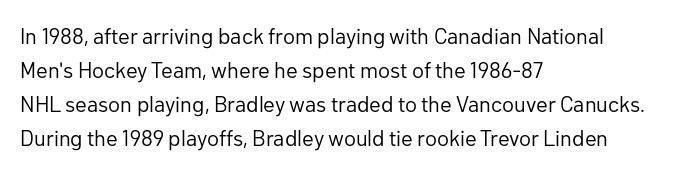
Caption: multi-line text, flush left, ragged right. Rendered with straight, roman letterforms. Beneath every word, the page is bare. Weight: not bold — regular or lighter. Nobody touched the tracking dial on this one. Vertically, the passage feels balanced, rows spaced as you'd expect.
